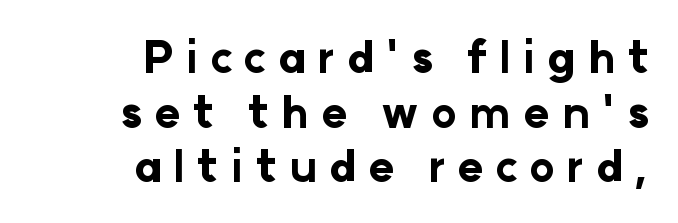
{"serif": "no", "italic": "no", "bold": "yes", "weight": "bold", "width": "normal", "stroke_contrast": "low", "x_height": "medium", "monospaced": "no", "underline": "no", "align": "right", "line_spacing": "normal", "line_spacing_ratio": 1.27, "letter_spacing": "wide", "letter_spacing_em": 0.28, "glyph_px": 43}
